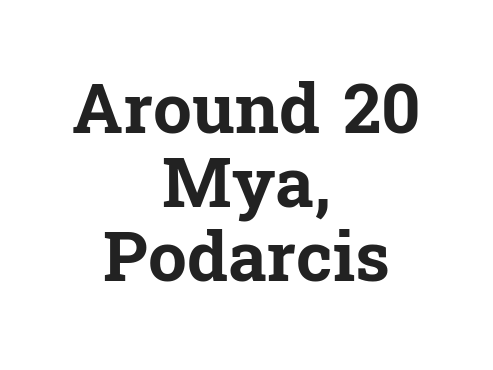
Q: Is the text bold? A: Yes.
Q: Is the text italic (slanted)? A: No, it is upright.
Q: Is the typeface a serif or a sans-serif typeface? A: Serif.
Q: Is the text underlined? A: No.
Q: How is the paragraph aligned? A: Centered.
Q: Is the spacing between letters normal or unusually wide? A: Normal.
Q: Is the spacing between lines tight, normal or loose? A: Tight.
Q: Width (condensed, normal, or wide)? A: Normal.
Q: Stroke contrast? A: Low.
Q: x-height? A: Medium.
Q: Monospaced? A: No.
